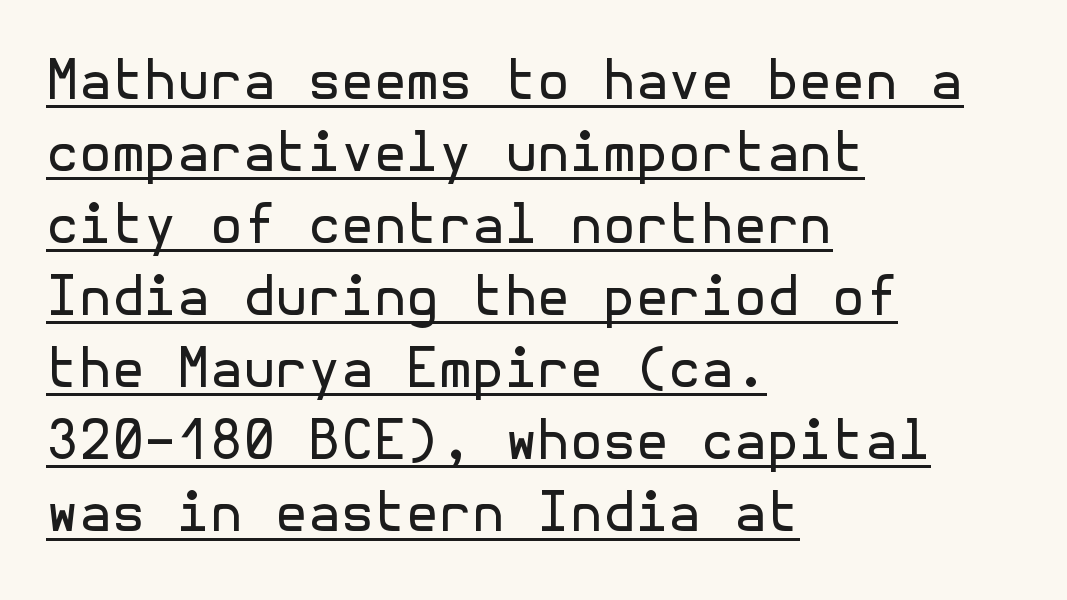
The image shows 53 px regular-weight sans-serif type, upright; set left-aligned, normal line spacing (1.36x), normal letter spacing, underlined; a medium x-height.
